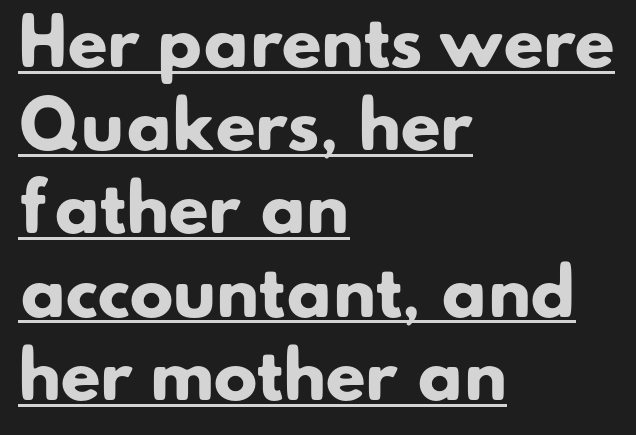
Q: Is the text bold? A: Yes.
Q: Is the typeface a serif or a sans-serif typeface? A: Sans-serif.
Q: Is the text underlined? A: Yes.
Q: How is the paragraph aligned? A: Left-aligned.
Q: Is the spacing between letters normal or unusually wide? A: Normal.
Q: Is the spacing between lines tight, normal or loose? A: Normal.
Q: Width (condensed, normal, or wide)? A: Normal.
Q: Stroke contrast? A: Low.
Q: x-height? A: Small.
Q: Monospaced? A: No.
